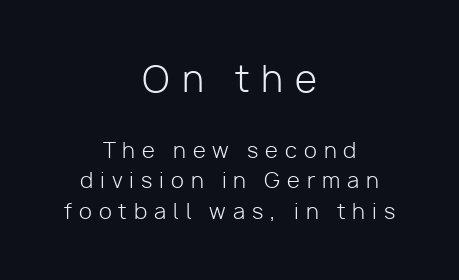
{"serif": "no", "italic": "no", "bold": "no", "weight": "light", "width": "normal", "stroke_contrast": "low", "x_height": "medium", "monospaced": "no", "underline": "no", "align": "center", "line_spacing": "normal", "line_spacing_ratio": 1.45, "letter_spacing": "wide", "letter_spacing_em": 0.33, "larger_block": "first", "size_ratio": 1.71, "glyph_px": 36}
